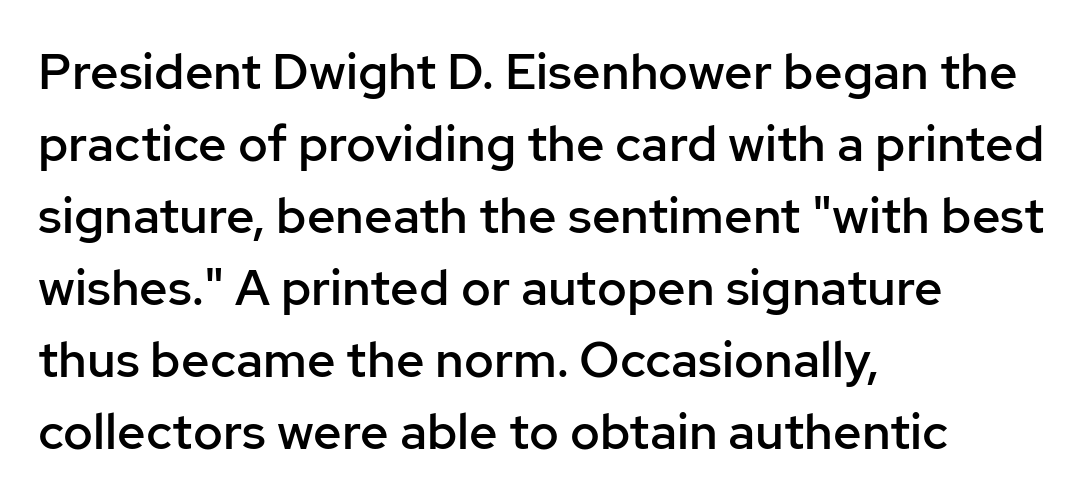
Q: Is the text bold? A: Semi-bold.
Q: Is the text italic (slanted)? A: No, it is upright.
Q: Is the typeface a serif or a sans-serif typeface? A: Sans-serif.
Q: Is the text underlined? A: No.
Q: How is the paragraph aligned? A: Left-aligned.
Q: Is the spacing between letters normal or unusually wide? A: Normal.
Q: Is the spacing between lines tight, normal or loose? A: Normal.
Q: Width (condensed, normal, or wide)? A: Normal.
Q: Stroke contrast? A: Low.
Q: x-height? A: Medium.
Q: Monospaced? A: No.
